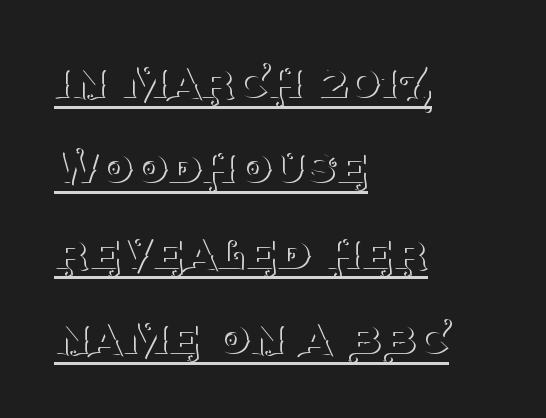
Q: Is the text bold? A: No.
Q: Is the text italic (slanted)? A: No, it is upright.
Q: Is the typeface a serif or a sans-serif typeface? A: Serif.
Q: Is the text underlined? A: Yes.
Q: How is the paragraph aligned? A: Left-aligned.
Q: Is the spacing between letters normal or unusually wide? A: Normal.
Q: Is the spacing between lines tight, normal or loose? A: Normal.
Q: Width (condensed, normal, or wide)? A: Normal.
Q: Stroke contrast? A: Medium.
Q: x-height? A: Large.
Q: Monospaced? A: No.
